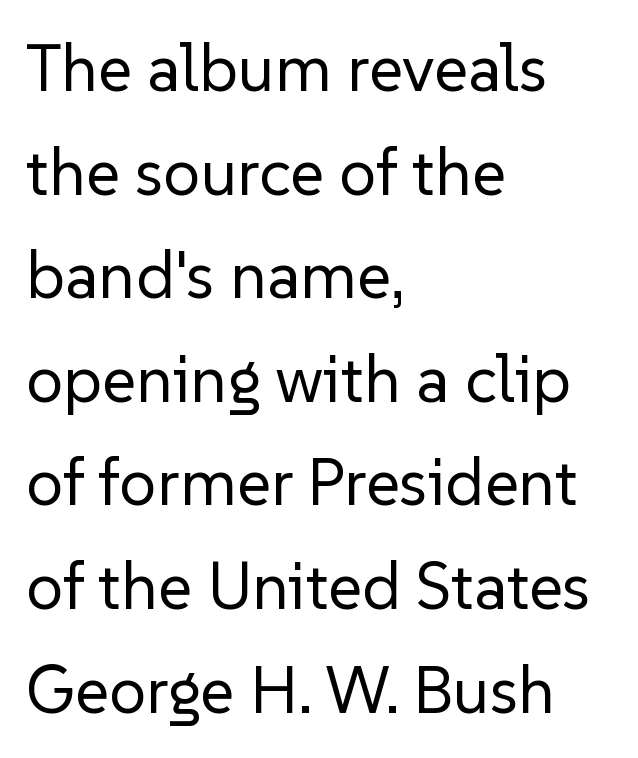
Q: Is the text bold? A: No.
Q: Is the text italic (slanted)? A: No, it is upright.
Q: Is the typeface a serif or a sans-serif typeface? A: Sans-serif.
Q: Is the text underlined? A: No.
Q: How is the paragraph aligned? A: Left-aligned.
Q: Is the spacing between letters normal or unusually wide? A: Normal.
Q: Is the spacing between lines tight, normal or loose? A: Normal.
Q: Width (condensed, normal, or wide)? A: Normal.
Q: Stroke contrast? A: Low.
Q: x-height? A: Medium.
Q: Monospaced? A: No.
